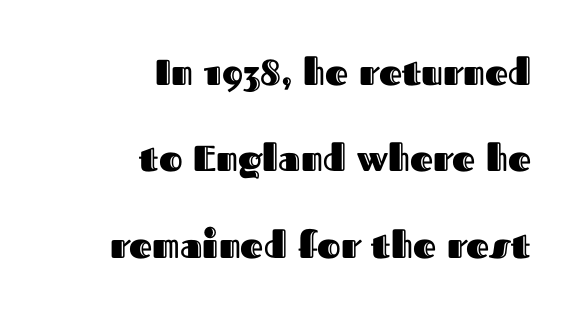
The rendering uses natural spacing where letterforms have individual widths. Quick note: underline off. The typography opts for an upright posture over an oblique one. The rendering uses a large line-height, opening up the rows. Short note: letters normally spaced.
